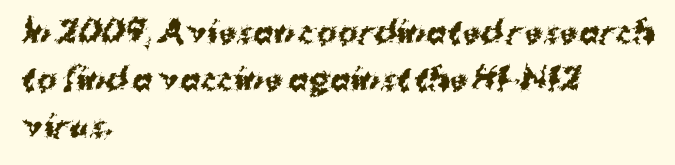
Q: Is the text bold? A: Yes.
Q: Is the typeface a serif or a sans-serif typeface? A: Sans-serif.
Q: Is the text underlined? A: No.
Q: How is the paragraph aligned? A: Left-aligned.
Q: Is the spacing between letters normal or unusually wide? A: Normal.
Q: Is the spacing between lines tight, normal or loose? A: Normal.
Q: Width (condensed, normal, or wide)? A: Normal.
Q: Stroke contrast? A: Medium.
Q: x-height? A: Medium.
Q: Monospaced? A: No.
